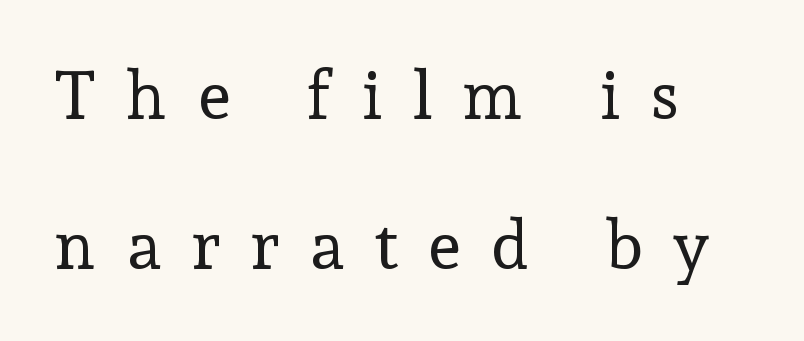
{"serif": "yes", "italic": "no", "bold": "no", "weight": "regular", "width": "normal", "x_height": "medium", "monospaced": "no", "underline": "no", "align": "left", "line_spacing": "loose", "line_spacing_ratio": 2.24, "letter_spacing": "wide", "letter_spacing_em": 0.46, "glyph_px": 67}
